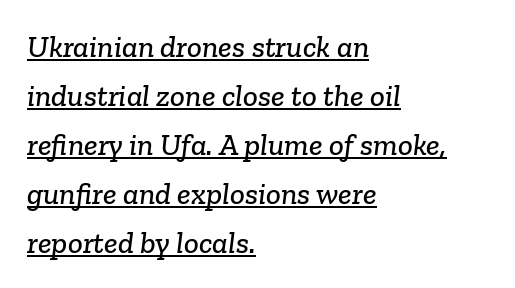
The image shows 31 px serif type; set left-aligned, normal line spacing (1.58x), normal letter spacing, underlined; low stroke contrast and a medium x-height.
